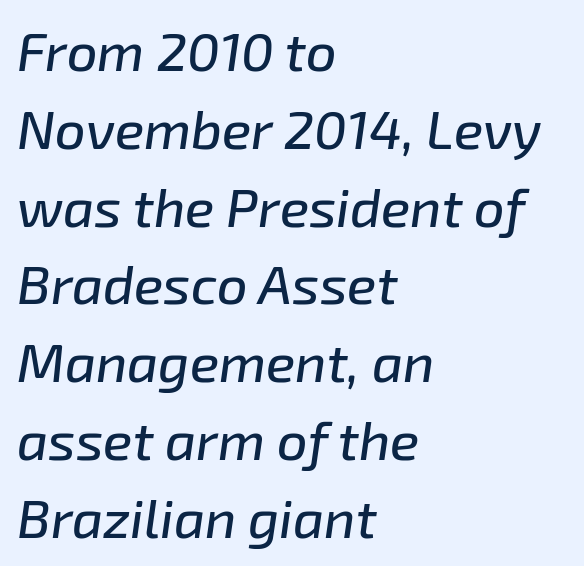
The font's italic variant was chosen for this text. Leading matches the norm, producing a regular column. Glance below the letters and you will spot only blank space. These lines are set flush left with a ragged right edge. The face used here is rendered with its standard letterfit. The face used here is proportionally spaced, like ordinary book or web type.
